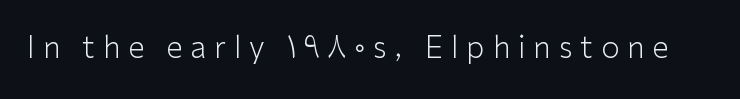
Q: Is the text bold? A: No.
Q: Is the text italic (slanted)? A: No, it is upright.
Q: Is the typeface a serif or a sans-serif typeface? A: Sans-serif.
Q: Is the text underlined? A: No.
Q: Is the spacing between letters normal or unusually wide? A: Unusually wide.
Q: Width (condensed, normal, or wide)? A: Normal.
Q: Stroke contrast? A: Low.
Q: x-height? A: Medium.
Q: Monospaced? A: No.
